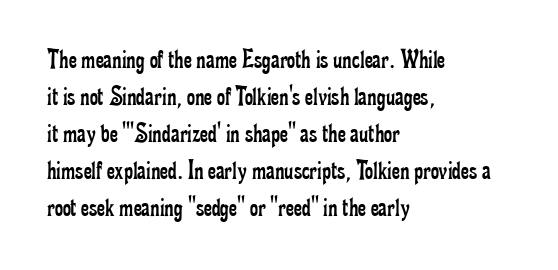
Q: Is the text bold? A: No.
Q: Is the text italic (slanted)? A: No, it is upright.
Q: Is the typeface a serif or a sans-serif typeface? A: Serif.
Q: Is the text underlined? A: No.
Q: How is the paragraph aligned? A: Left-aligned.
Q: Is the spacing between letters normal or unusually wide? A: Normal.
Q: Is the spacing between lines tight, normal or loose? A: Normal.
Q: Width (condensed, normal, or wide)? A: Condensed.
Q: Stroke contrast? A: Low.
Q: x-height? A: Small.
Q: Monospaced? A: No.
